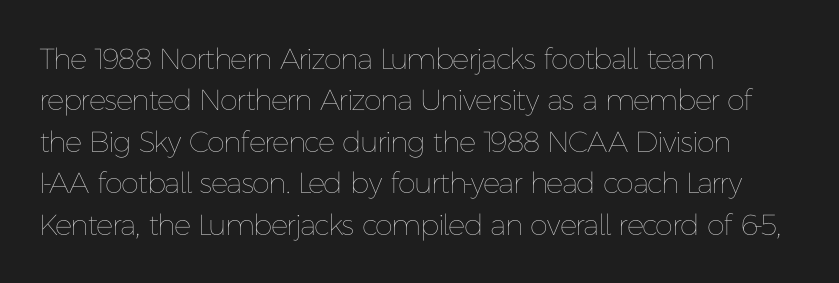
The image shows 29 px thin type, upright; set left-aligned, normal line spacing (1.43x), normal letter spacing, not underlined; low stroke contrast and a medium x-height.
